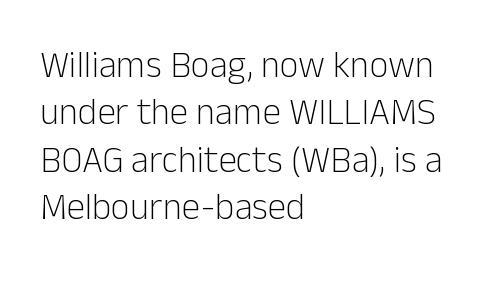
The image shows 37 px light sans-serif type, upright; set left-aligned, normal line spacing (1.28x), normal letter spacing, not underlined; low stroke contrast and a medium x-height.
